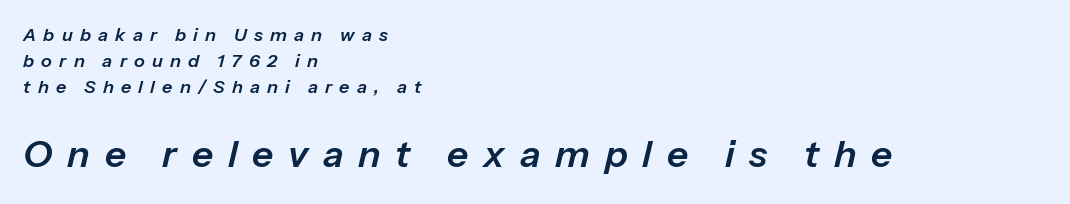
Q: Is the text italic (slanted)? A: Yes, it leans right by about 13 degrees.
Q: Is the text underlined? A: No.
Q: How is the paragraph aligned? A: Left-aligned.
Q: Is the spacing between letters normal or unusually wide? A: Unusually wide.
Q: Is the spacing between lines tight, normal or loose? A: Normal.
Q: Which block of text is set in a larger size, the first (top) or the second (bottom)? A: The second (bottom) one.
Q: Width (condensed, normal, or wide)? A: Normal.
Q: Stroke contrast? A: Low.
Q: x-height? A: Medium.
Q: Monospaced? A: No.
